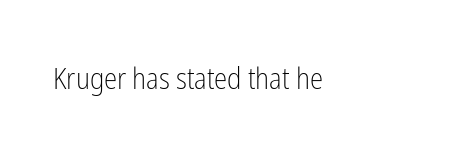
{"serif": "no", "italic": "no", "bold": "no", "weight": "light", "width": "condensed", "stroke_contrast": "low", "x_height": "medium", "monospaced": "no", "underline": "no", "align": "left", "letter_spacing": "normal", "letter_spacing_em": 0.0, "glyph_px": 30}
